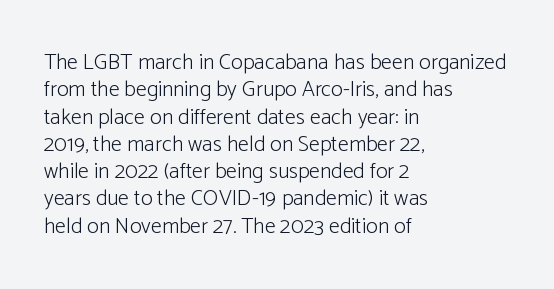
Q: Is the text bold? A: No.
Q: Is the text italic (slanted)? A: No, it is upright.
Q: Is the text underlined? A: No.
Q: How is the paragraph aligned? A: Left-aligned.
Q: Is the spacing between letters normal or unusually wide? A: Normal.
